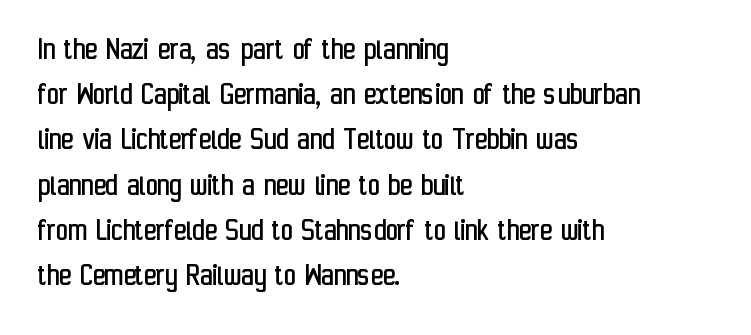
The image shows 33 px regular-weight, condensed sans-serif type, upright; set left-aligned, normal line spacing (1.37x), normal letter spacing, not underlined; low stroke contrast and a medium x-height.
